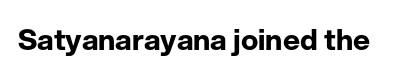
Every stem runs plumb, perpendicular to the baseline. The letters carry no serifs — their stems end cleanly without finishing strokes. The rendering uses natural spacing where letterforms have individual widths. Typographic density is high because the face is bold. Characters follow at the spacing the type designer built in. Any mark beneath the type? The region is blank.
